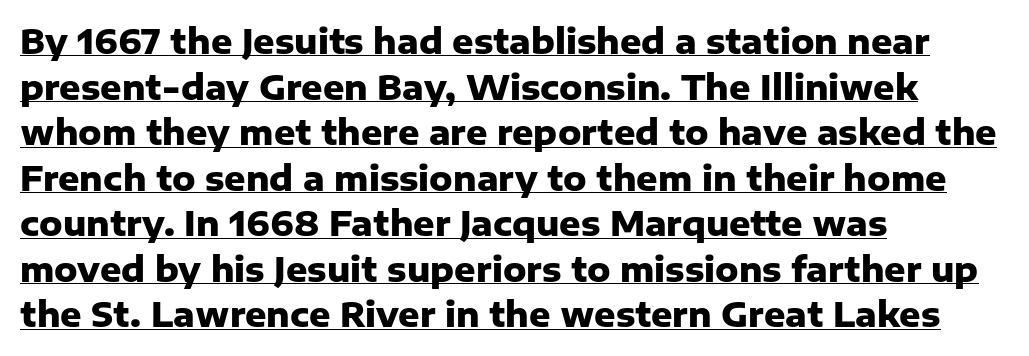
{"serif": "no", "italic": "no", "bold": "yes", "weight": "heavy", "width": "normal", "stroke_contrast": "low", "x_height": "medium", "monospaced": "no", "underline": "yes", "align": "left", "line_spacing": "normal", "line_spacing_ratio": 1.38, "letter_spacing": "normal", "letter_spacing_em": 0.0, "glyph_px": 33}
